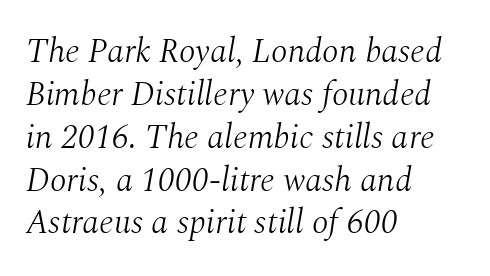
The image shows 34 px light serif type, italic (leaning right); set left-aligned, normal line spacing (1.26x), normal letter spacing, not underlined; medium stroke contrast and a medium x-height.
